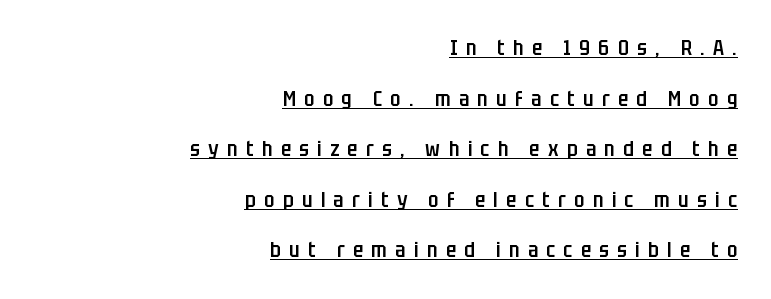
{"italic": "no", "bold": "semi", "underline": "yes", "align": "right", "line_spacing": "loose", "line_spacing_ratio": 2.41, "letter_spacing": "wide", "letter_spacing_em": 0.4, "glyph_px": 21}
